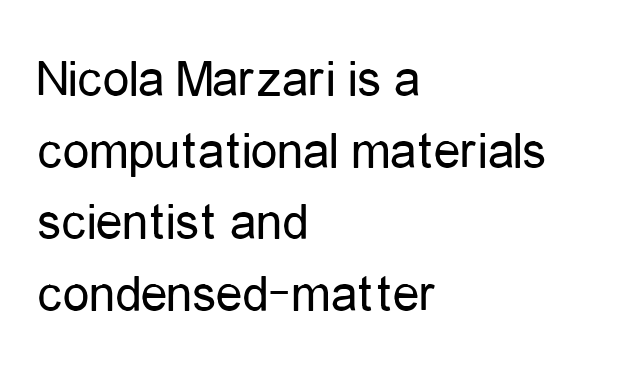
The ragged edge is on the right, which tells us the setting is flush left. Is this a sans? Yes — the strokes have no serifs. A typesetter would call this leading conventional body-copy spacing. This sample has the flowing, uneven cadence of proportional lettering. Lines of text with bare space underneath. Characters remain perfectly vertical along every line.
